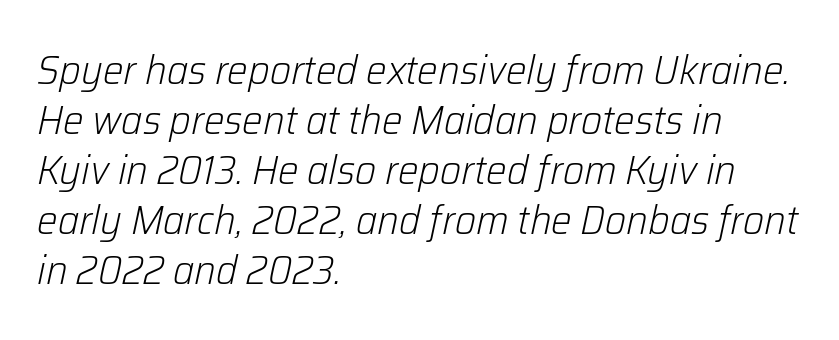
{"italic": "yes", "lean": "right", "slant_degrees": 12, "bold": "no", "weight": "light", "width": "normal", "stroke_contrast": "low", "x_height": "medium", "monospaced": "no", "underline": "no", "align": "left", "line_spacing_ratio": 1.22, "letter_spacing": "normal", "letter_spacing_em": 0.0, "glyph_px": 41}
